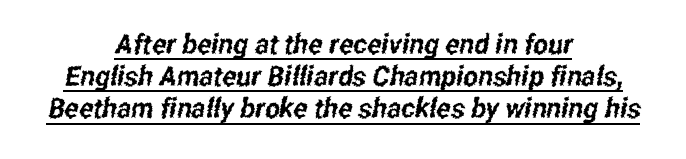
{"serif": "no", "width": "condensed", "stroke_contrast": "low", "x_height": "medium", "monospaced": "no", "underline": "yes", "align": "center", "line_spacing": "tight", "line_spacing_ratio": 1.15, "letter_spacing": "normal", "letter_spacing_em": 0.0, "glyph_px": 28}
